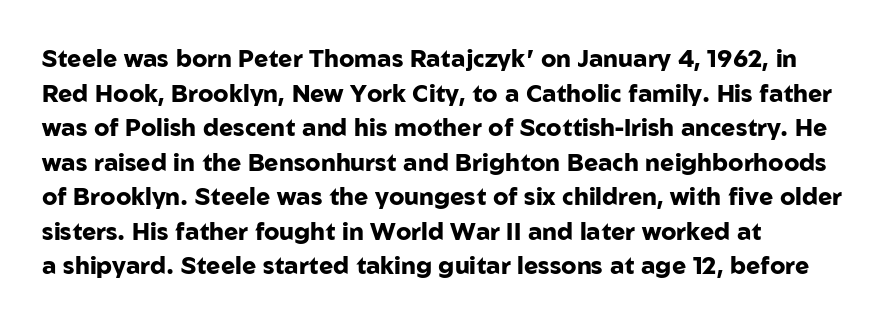
Q: Is the text bold? A: Yes.
Q: Is the text italic (slanted)? A: No, it is upright.
Q: Is the text underlined? A: No.
Q: How is the paragraph aligned? A: Left-aligned.
Q: Is the spacing between letters normal or unusually wide? A: Normal.
Q: Is the spacing between lines tight, normal or loose? A: Normal.
